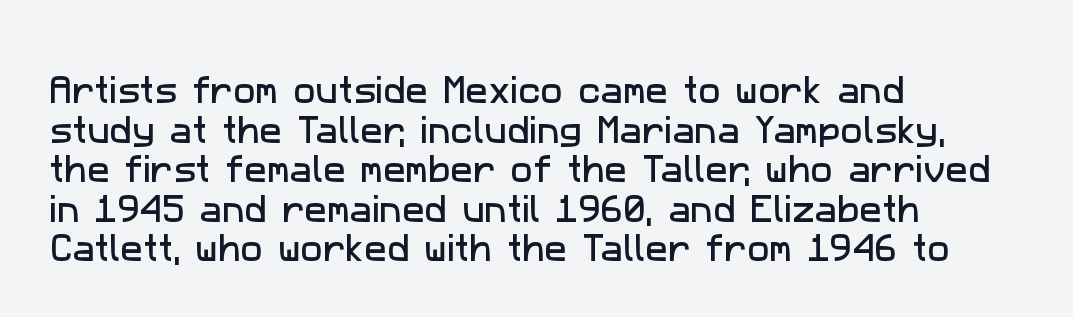
The image shows 30 px sans-serif type; set left-aligned, normal line spacing (1.32x), normal letter spacing, not underlined; low stroke contrast and a medium x-height.
